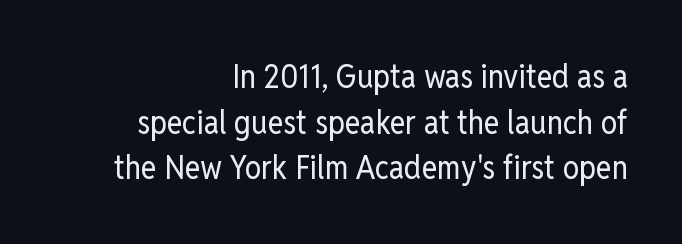
Is this a heavy cut? Hardly; it is regular or lighter. The face used here is a sans, in the tradition of grotesques and geometrics. Is the letter spacing exaggerated? No — it looks like the ordinary default. Notice how descenders clear the ascenders below comfortably — that's standard leading. Do the characters align in a grid? No, the font is proportional.
